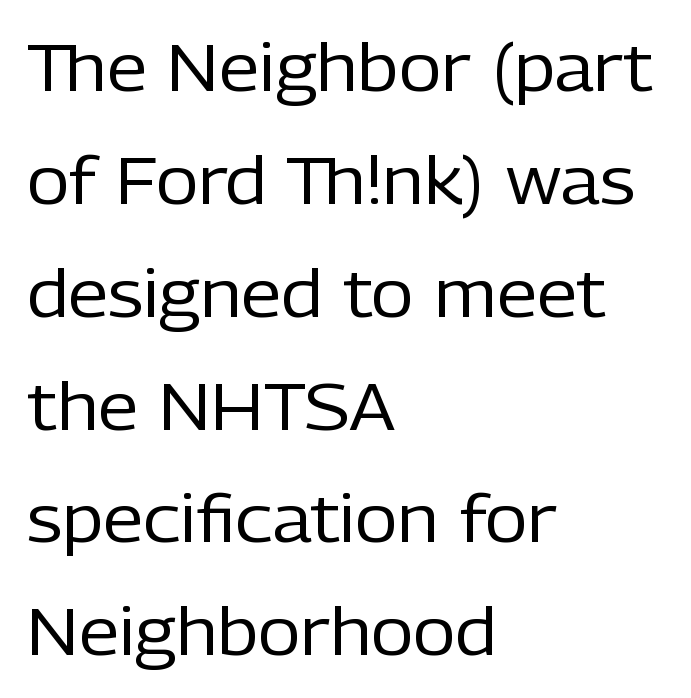
Q: Is the text bold? A: No.
Q: Is the text italic (slanted)? A: No, it is upright.
Q: Is the typeface a serif or a sans-serif typeface? A: Sans-serif.
Q: Is the text underlined? A: No.
Q: How is the paragraph aligned? A: Left-aligned.
Q: Is the spacing between letters normal or unusually wide? A: Normal.
Q: Width (condensed, normal, or wide)? A: Normal.
Q: Stroke contrast? A: Low.
Q: x-height? A: Medium.
Q: Monospaced? A: No.
